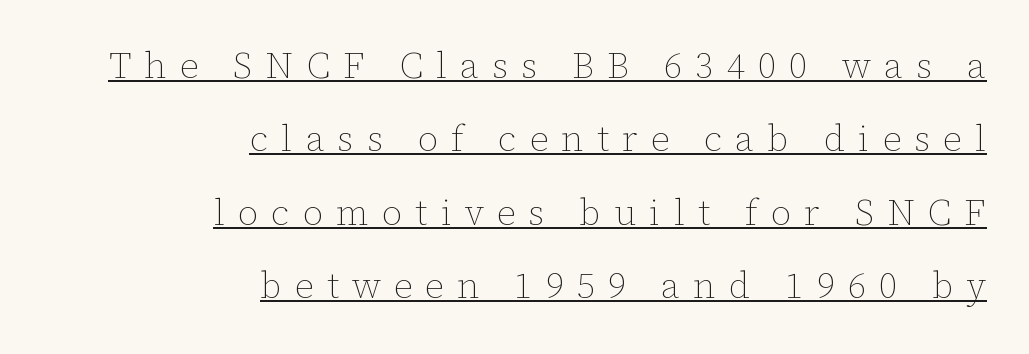
The image shows 36 px thin type, upright; set right-aligned, loose line spacing (2.04x), unusually wide letter spacing (+0.36 em), underlined; low stroke contrast and a medium x-height.
